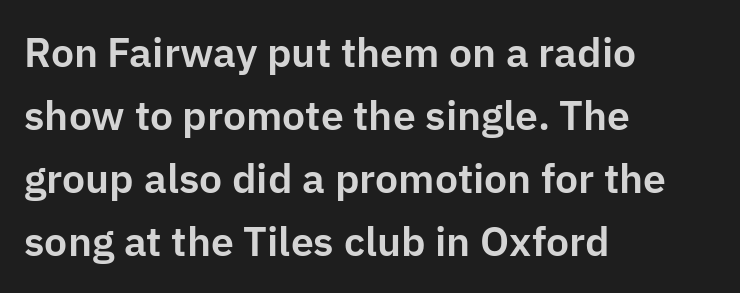
The horizontal fit of the characters is conventional and even. Looks like regular typesetting: each glyph gets only the width it needs. Regarding serifs, this sample does without them. The letters stand upright; this is a roman face. Decoration check: the copy has no underline.
